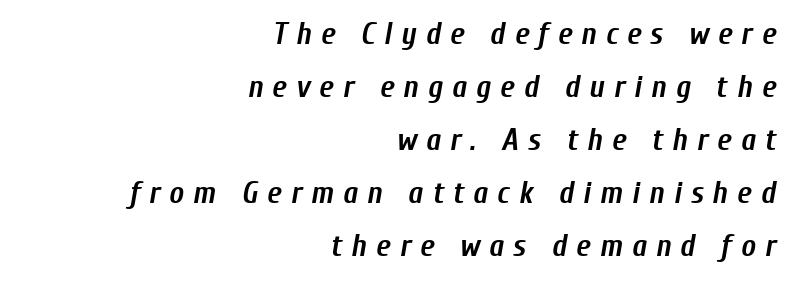
Q: Is the text bold? A: Yes.
Q: Is the text italic (slanted)? A: Yes, it leans right by about 10 degrees.
Q: Is the text underlined? A: No.
Q: How is the paragraph aligned? A: Right-aligned.
Q: Is the spacing between letters normal or unusually wide? A: Unusually wide.
Q: Width (condensed, normal, or wide)? A: Condensed.
Q: Stroke contrast? A: Low.
Q: x-height? A: Medium.
Q: Monospaced? A: No.
